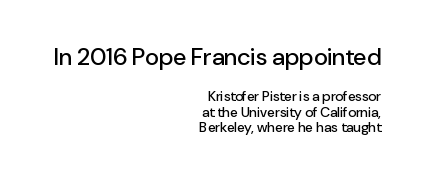
The tracking reads as untouched default to a designer's eye. Every stem runs plumb, perpendicular to the baseline. The designer gave the opening block more size than the closing block. The glyphs are unaccompanied by any horizontal stroke below them.
